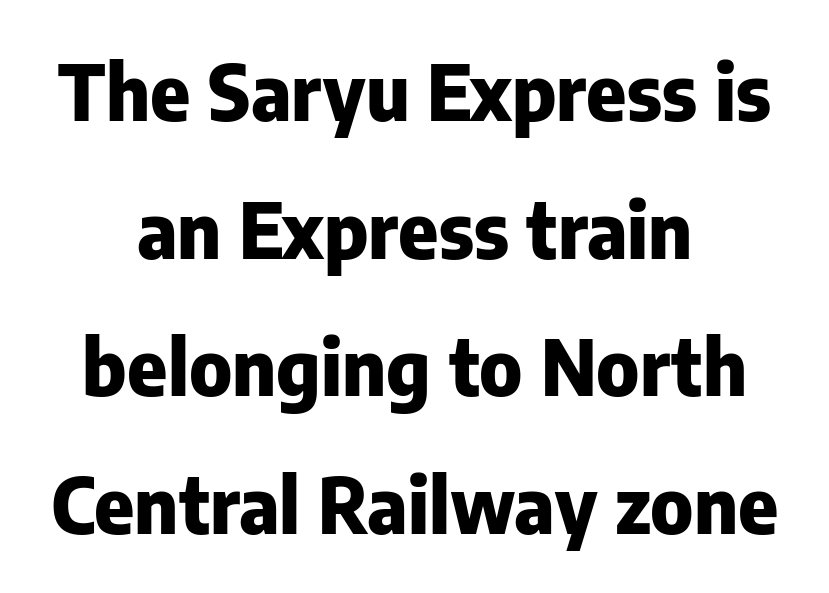
Q: Is the text bold? A: Yes.
Q: Is the text italic (slanted)? A: No, it is upright.
Q: Is the typeface a serif or a sans-serif typeface? A: Sans-serif.
Q: Is the text underlined? A: No.
Q: How is the paragraph aligned? A: Centered.
Q: Is the spacing between letters normal or unusually wide? A: Normal.
Q: Width (condensed, normal, or wide)? A: Normal.
Q: Stroke contrast? A: Low.
Q: x-height? A: Medium.
Q: Monospaced? A: No.
